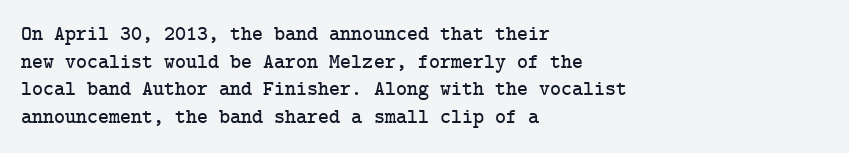
The image shows 21 px text type, upright; set left-aligned, normal line spacing (1.31x), normal letter spacing, not underlined.
